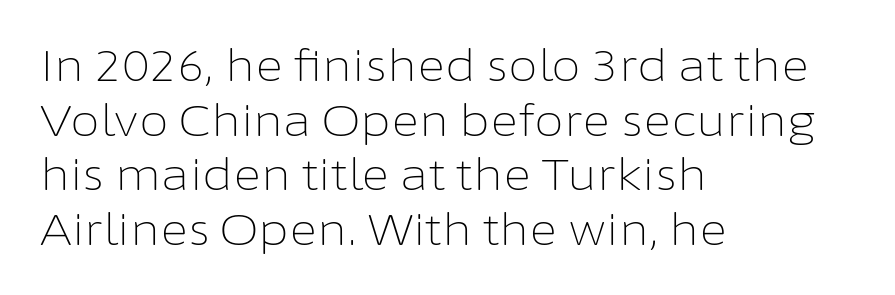
{"serif": "no", "italic": "no", "bold": "no", "weight": "light", "width": "normal", "stroke_contrast": "low", "x_height": "medium", "monospaced": "no", "underline": "no", "align": "left", "line_spacing": "normal", "line_spacing_ratio": 1.27, "letter_spacing": "normal", "letter_spacing_em": 0.0, "glyph_px": 43}
